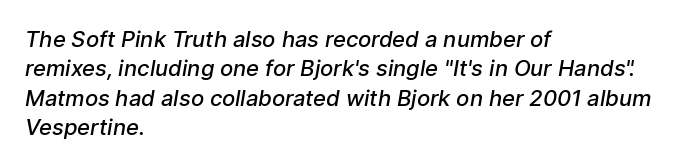
The image shows 22 px text type; set left-aligned, normal line spacing (1.33x), normal letter spacing, not underlined.
